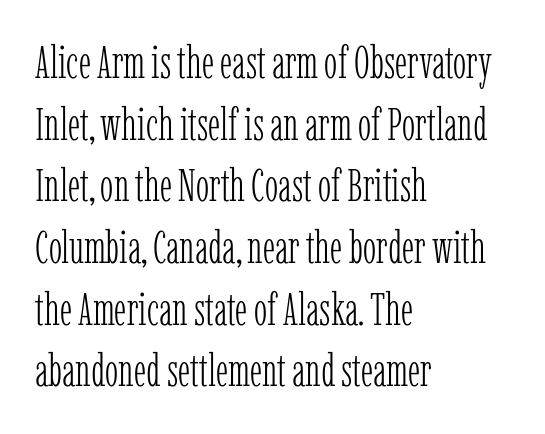
{"serif": "yes", "italic": "no", "bold": "no", "weight": "light", "width": "condensed", "stroke_contrast": "low", "x_height": "medium", "monospaced": "no", "underline": "no", "align": "left", "line_spacing": "normal", "line_spacing_ratio": 1.37, "letter_spacing": "normal", "letter_spacing_em": 0.0, "glyph_px": 45}
